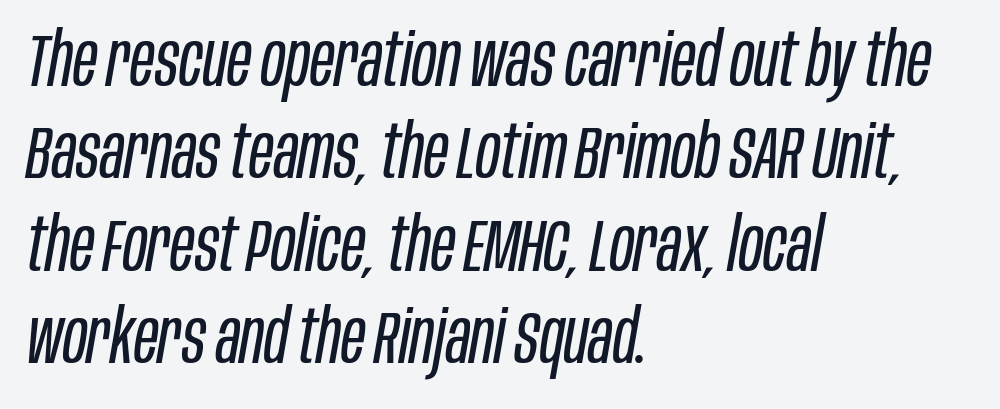
Q: Is the text bold? A: No.
Q: Is the text italic (slanted)? A: Yes, it leans right by about 10 degrees.
Q: Is the text underlined? A: No.
Q: How is the paragraph aligned? A: Left-aligned.
Q: Is the spacing between letters normal or unusually wide? A: Normal.
Q: Is the spacing between lines tight, normal or loose? A: Normal.
Q: Width (condensed, normal, or wide)? A: Condensed.
Q: Stroke contrast? A: Low.
Q: x-height? A: Large.
Q: Monospaced? A: No.
